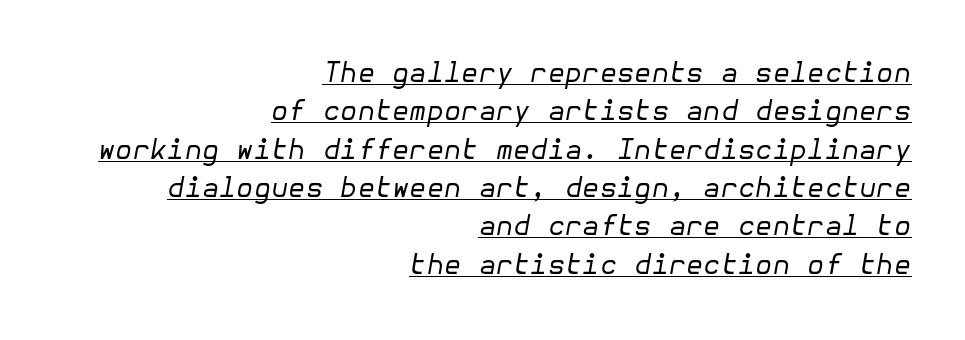
The image shows 28 px regular-weight type, italic (leaning right); set right-aligned, normal line spacing (1.37x), normal letter spacing, underlined; low stroke contrast and a medium x-height.
